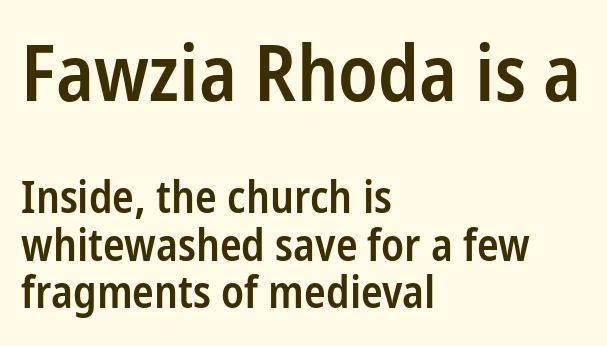
Q: Is the text bold? A: Semi-bold.
Q: Is the text italic (slanted)? A: No, it is upright.
Q: Is the typeface a serif or a sans-serif typeface? A: Sans-serif.
Q: Is the text underlined? A: No.
Q: How is the paragraph aligned? A: Left-aligned.
Q: Is the spacing between letters normal or unusually wide? A: Normal.
Q: Is the spacing between lines tight, normal or loose? A: Tight.
Q: Which block of text is set in a larger size, the first (top) or the second (bottom)? A: The first (top) one.
Q: Width (condensed, normal, or wide)? A: Condensed.
Q: Stroke contrast? A: Low.
Q: x-height? A: Medium.
Q: Monospaced? A: No.
